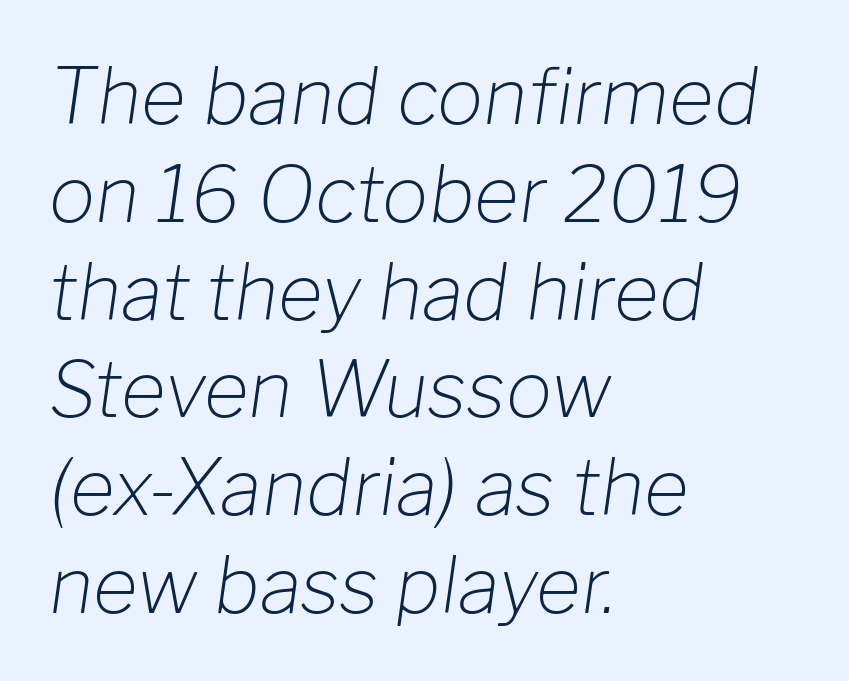
{"italic": "yes", "lean": "right", "slant_degrees": 8, "bold": "no", "weight": "light", "width": "normal", "stroke_contrast": "low", "x_height": "medium", "monospaced": "no", "underline": "no", "align": "left", "line_spacing": "normal", "line_spacing_ratio": 1.27, "letter_spacing": "normal", "letter_spacing_em": 0.0, "glyph_px": 77}
